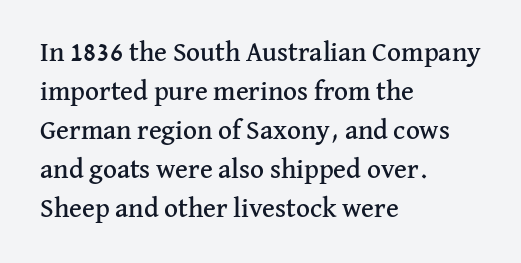
This block has exactly the height ordinary leading produces. The specimen reads as upright at a glance. Letters rest on an invisible, unmarked baseline. Compared with typical body copy, the letter spacing here is the same.
